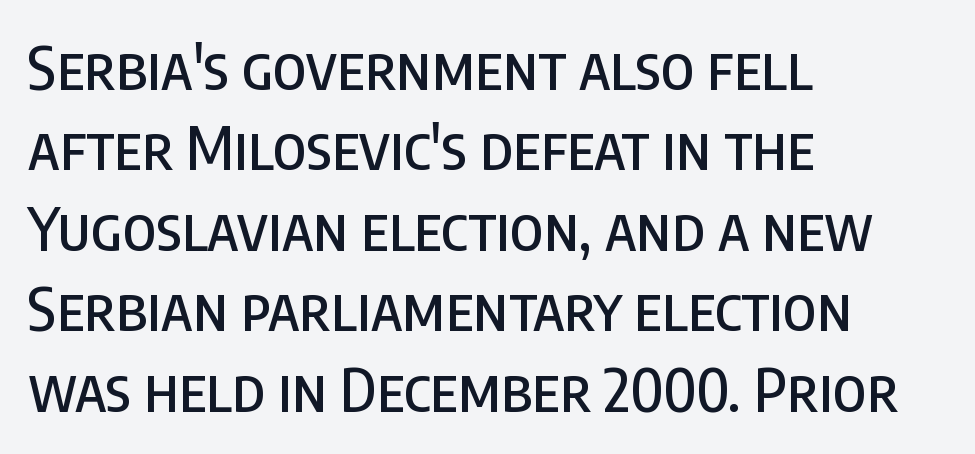
Letters rest on an invisible, unmarked baseline. The designer went with a sans here, leaving each stem footless. The typesetter chose a ragged-right arrangement here. How would I describe the line gaps? Plain and ordinary. Unlike italic type, these characters show no tilt at all.
